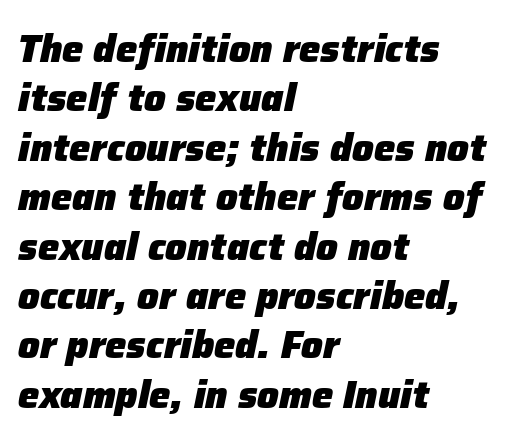
The image shows 38 px heavy type, italic (leaning right); set left-aligned, normal line spacing (1.3x), normal letter spacing, not underlined; low stroke contrast and a medium x-height.
